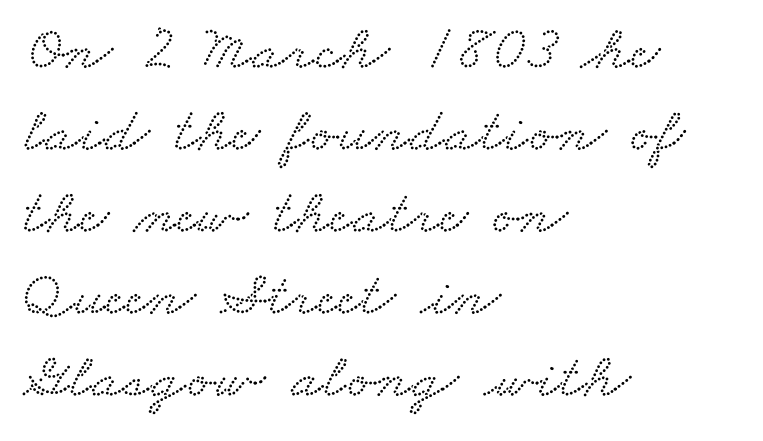
Descenders are the only things crossing below the line. In terms of letterspacing, this is plain default setting. Each letter keeps its own natural width here, so spacing adapts to shape. Line spacing here is normal.
